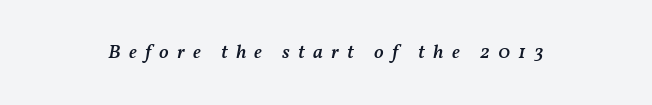
Anything drawn beneath the words? Only blank space. The typesetting leans somewhat heavy: a semibold. The type is letterspaced generously, with wide tracking. The passage shown leans; its letterforms are oblique.
